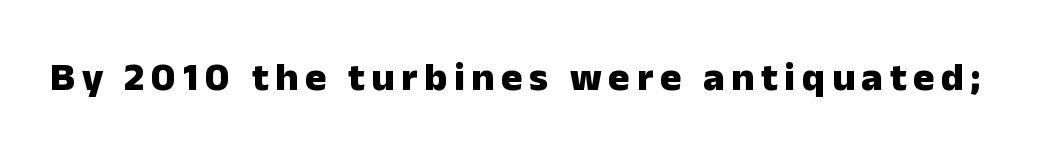
{"serif": "no", "italic": "no", "bold": "yes", "weight": "heavy", "width": "normal", "stroke_contrast": "low", "x_height": "medium", "monospaced": "no", "underline": "no", "glyph_px": 40}
